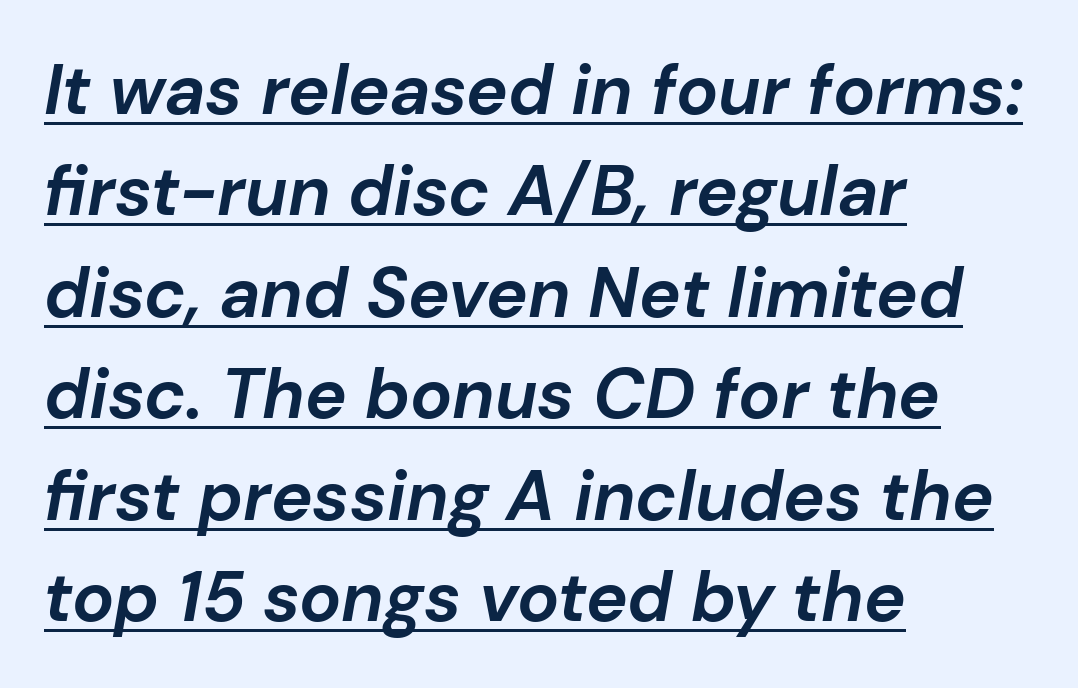
The image shows 70 px bold type, italic (leaning right); set left-aligned, normal line spacing (1.45x), normal letter spacing, underlined; low stroke contrast and a medium x-height.
